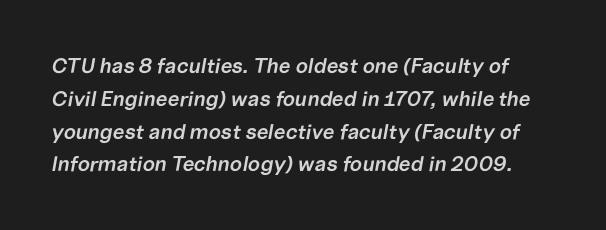
The image shows 21 px text type, italic (leaning right); set normal line spacing (1.56x), normal letter spacing, not underlined.
